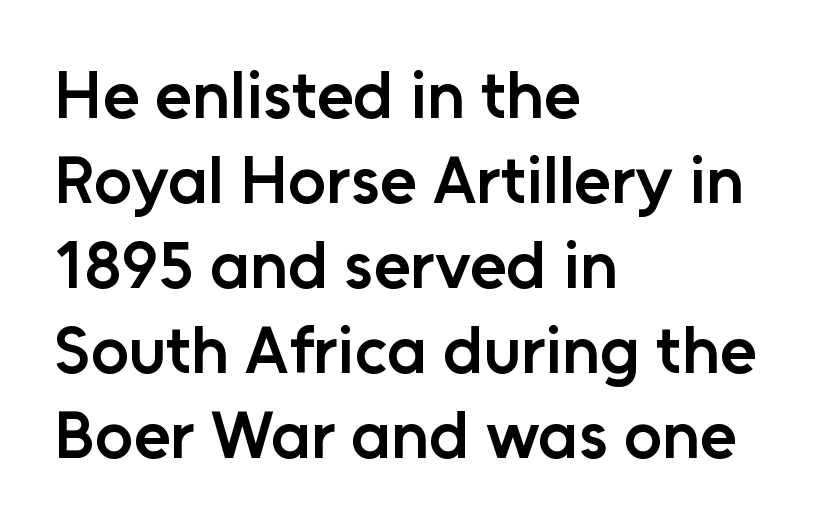
Q: Is the text bold? A: Semi-bold.
Q: Is the text italic (slanted)? A: No, it is upright.
Q: Is the typeface a serif or a sans-serif typeface? A: Sans-serif.
Q: Is the text underlined? A: No.
Q: How is the paragraph aligned? A: Left-aligned.
Q: Is the spacing between letters normal or unusually wide? A: Normal.
Q: Is the spacing between lines tight, normal or loose? A: Normal.
Q: Width (condensed, normal, or wide)? A: Normal.
Q: Stroke contrast? A: Low.
Q: x-height? A: Medium.
Q: Monospaced? A: No.
